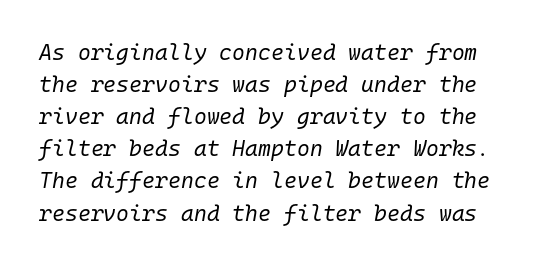
{"italic": "yes", "lean": "right", "slant_degrees": 10, "bold": "no", "underline": "no", "line_spacing": "normal", "line_spacing_ratio": 1.46, "letter_spacing": "normal", "letter_spacing_em": 0.0, "glyph_px": 22}
